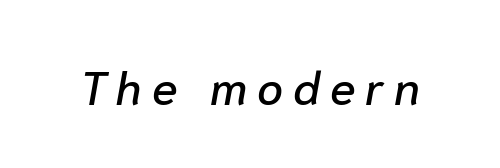
Q: Is the text italic (slanted)? A: Yes, it leans right by about 10 degrees.
Q: Is the text underlined? A: No.
Q: Is the spacing between letters normal or unusually wide? A: Unusually wide.
Q: Width (condensed, normal, or wide)? A: Normal.
Q: Stroke contrast? A: Low.
Q: x-height? A: Medium.
Q: Monospaced? A: No.
